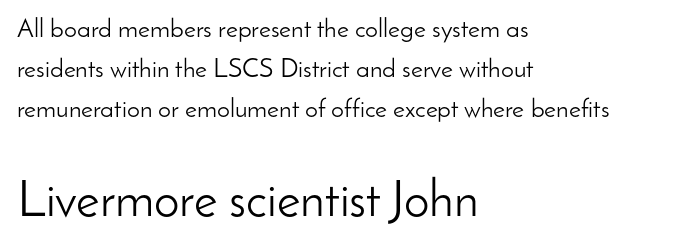
Q: Is the text bold? A: No.
Q: Is the text italic (slanted)? A: No, it is upright.
Q: Is the typeface a serif or a sans-serif typeface? A: Sans-serif.
Q: Is the text underlined? A: No.
Q: How is the paragraph aligned? A: Left-aligned.
Q: Is the spacing between letters normal or unusually wide? A: Normal.
Q: Is the spacing between lines tight, normal or loose? A: Normal.
Q: Which block of text is set in a larger size, the first (top) or the second (bottom)? A: The second (bottom) one.
Q: Width (condensed, normal, or wide)? A: Normal.
Q: Stroke contrast? A: Low.
Q: x-height? A: Small.
Q: Monospaced? A: No.
